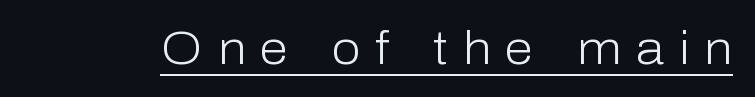
{"serif": "no", "italic": "no", "bold": "no", "weight": "light", "width": "normal", "stroke_contrast": "low", "x_height": "medium", "monospaced": "no", "underline": "yes", "letter_spacing": "wide", "letter_spacing_em": 0.33, "glyph_px": 46}
